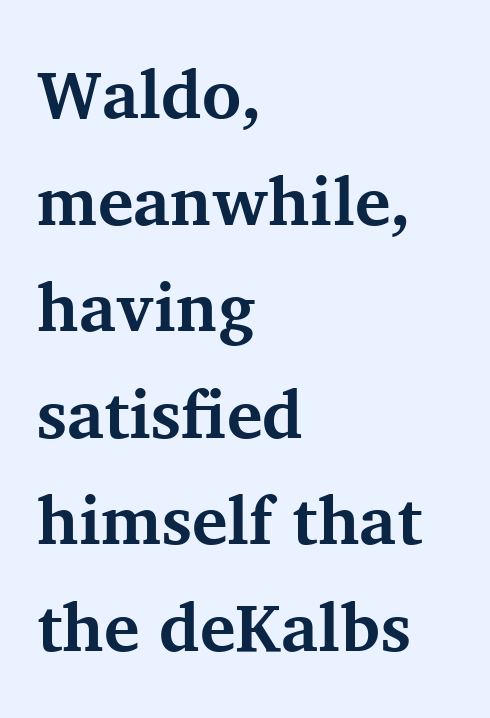
Q: Is the text bold? A: Yes.
Q: Is the text italic (slanted)? A: No, it is upright.
Q: Is the typeface a serif or a sans-serif typeface? A: Serif.
Q: Is the text underlined? A: No.
Q: How is the paragraph aligned? A: Left-aligned.
Q: Is the spacing between letters normal or unusually wide? A: Normal.
Q: Is the spacing between lines tight, normal or loose? A: Normal.
Q: Width (condensed, normal, or wide)? A: Normal.
Q: Stroke contrast? A: Medium.
Q: x-height? A: Medium.
Q: Monospaced? A: No.
